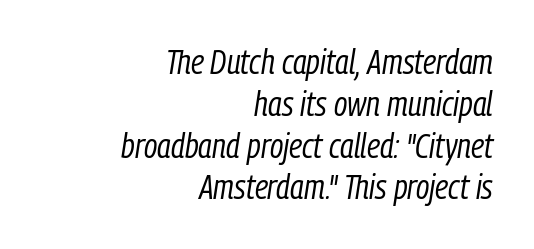
{"italic": "yes", "lean": "right", "slant_degrees": 9, "bold": "no", "weight": "regular", "width": "condensed", "stroke_contrast": "low", "x_height": "medium", "monospaced": "no", "underline": "no", "align": "right", "line_spacing_ratio": 1.23, "letter_spacing": "normal", "letter_spacing_em": 0.0, "glyph_px": 34}
